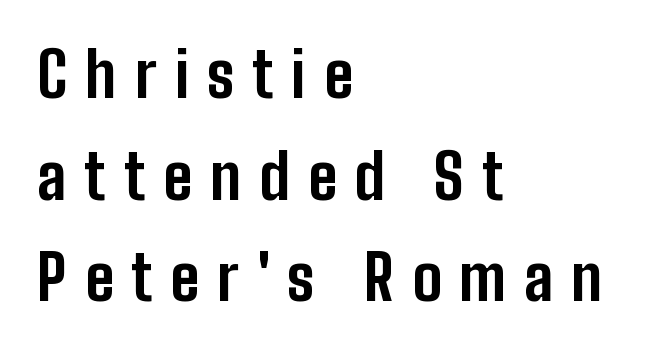
Students, note that the glyphs here are deliberately spaced far apart. Every character sits straight up, as roman type does. Has an underline been added? It has not. Regarding serifs, this sample does without them.
